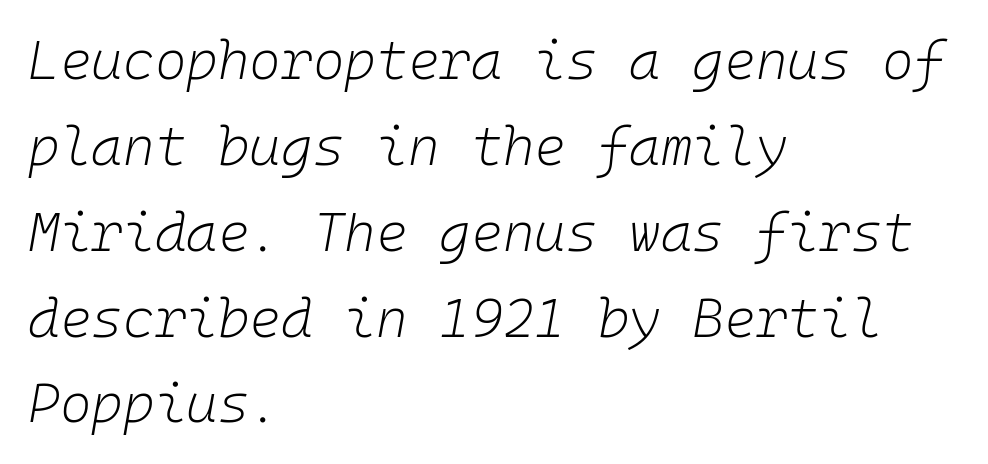
The image shows 54 px light type, italic (leaning right), monospaced; set left-aligned, normal line spacing (1.59x), normal letter spacing, not underlined; low stroke contrast and a medium x-height.
